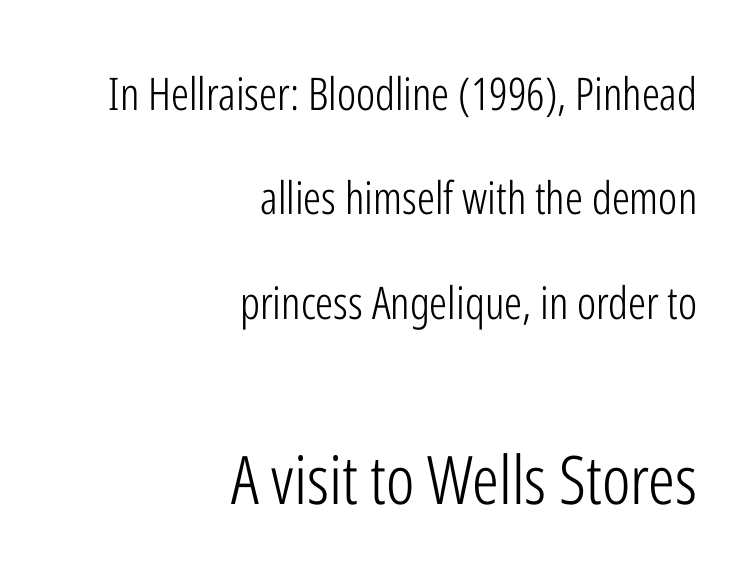
Q: Is the text bold? A: No.
Q: Is the text italic (slanted)? A: No, it is upright.
Q: Is the typeface a serif or a sans-serif typeface? A: Sans-serif.
Q: Is the text underlined? A: No.
Q: How is the paragraph aligned? A: Right-aligned.
Q: Is the spacing between letters normal or unusually wide? A: Normal.
Q: Is the spacing between lines tight, normal or loose? A: Loose.
Q: Which block of text is set in a larger size, the first (top) or the second (bottom)? A: The second (bottom) one.
Q: Width (condensed, normal, or wide)? A: Condensed.
Q: Stroke contrast? A: Low.
Q: x-height? A: Medium.
Q: Monospaced? A: No.
